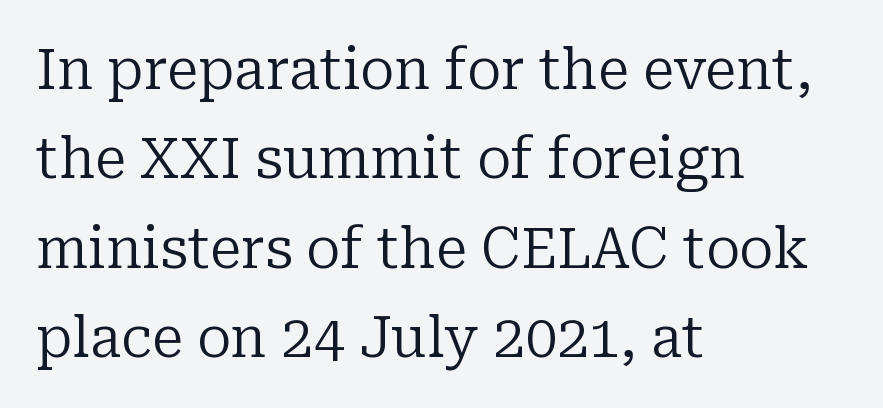
{"serif": "yes", "italic": "no", "bold": "no", "weight": "regular", "width": "normal", "stroke_contrast": "low", "x_height": "medium", "monospaced": "no", "underline": "no", "align": "left", "line_spacing": "normal", "line_spacing_ratio": 1.57, "letter_spacing": "normal", "letter_spacing_em": 0.0, "glyph_px": 57}
